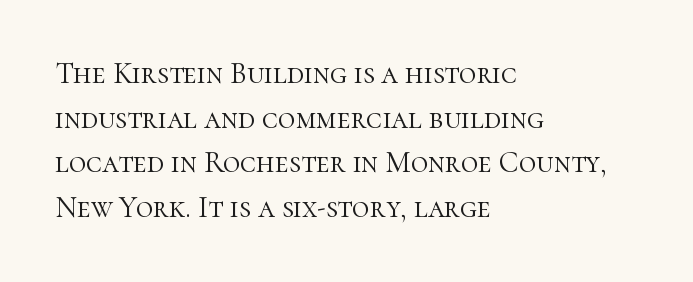
Nothing unusual about the tracking: characters are spaced as the font intends. Here the designer chose a conventional face with non-uniform glyph widths. Small tapered or slab feet sit at the stroke ends, so this counts as serif. The setting favours the left margin, as ordinary paragraphs usually do. This is roman type, the default non-slanted kind.
